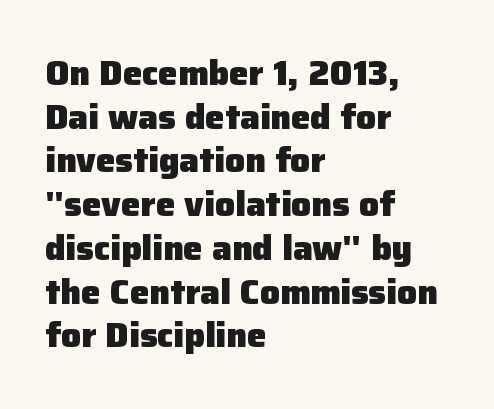
The image shows 35 px heavy sans-serif type, upright; set left-aligned, normal line spacing (1.25x), normal letter spacing, not underlined; low stroke contrast and a medium x-height.
